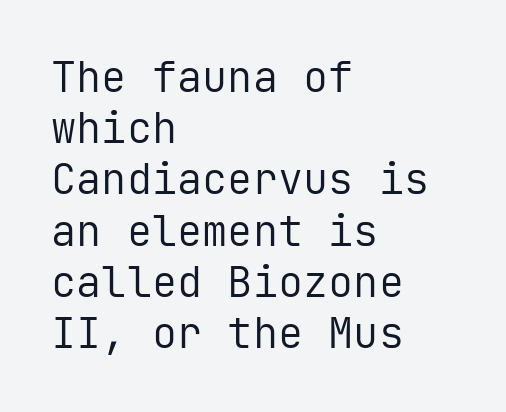
This is roman type, the default non-slanted kind. The typesetting does not lean heavy: it is not bold. A typesetter would call this monospace, since all characters share one set width. The letters sit at their default tracking, neither squeezed nor spread. I'd call this a sans setting — the letters go barefoot.
